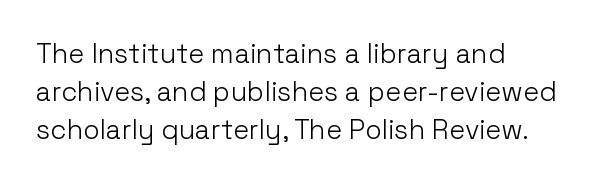
{"italic": "no", "bold": "no", "underline": "no", "align": "left", "line_spacing": "normal", "line_spacing_ratio": 1.41, "letter_spacing": "normal", "letter_spacing_em": 0.0, "glyph_px": 27}
